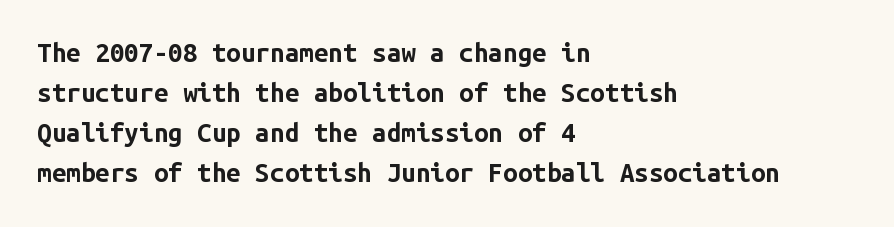
{"italic": "no", "bold": "yes", "underline": "no", "align": "left", "line_spacing": "normal", "line_spacing_ratio": 1.54, "letter_spacing": "normal", "letter_spacing_em": 0.0, "glyph_px": 26}
